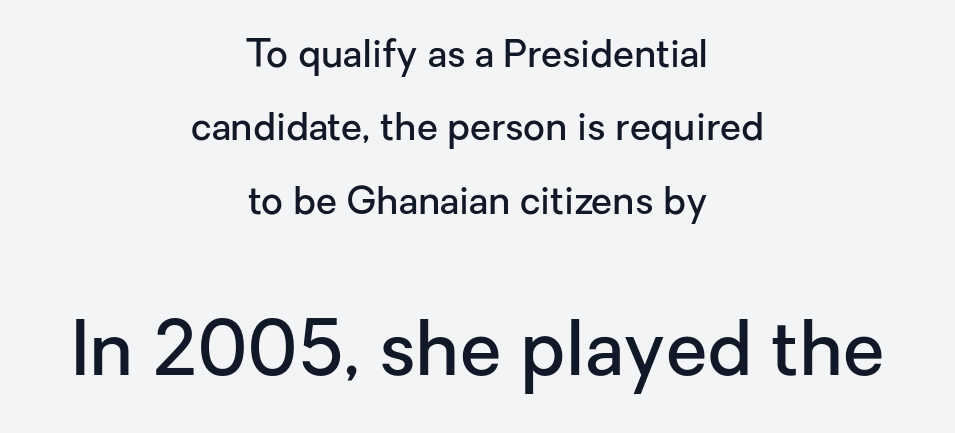
The image shows 75 px semibold sans-serif type, upright; set centered, loose line spacing (1.93x), normal letter spacing, not underlined; the second (bottom) block is 1.97x larger; low stroke contrast and a medium x-height.
